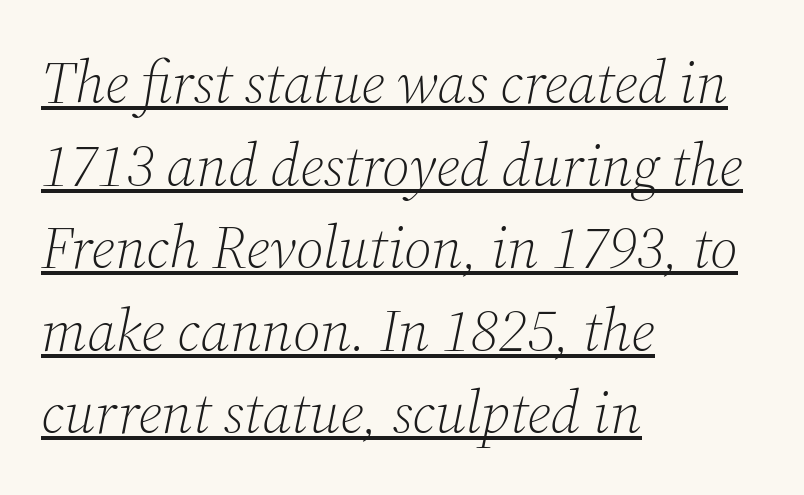
Q: Is the text bold? A: No.
Q: Is the text italic (slanted)? A: Yes, it leans right by about 12 degrees.
Q: Is the typeface a serif or a sans-serif typeface? A: Serif.
Q: Is the text underlined? A: Yes.
Q: How is the paragraph aligned? A: Left-aligned.
Q: Is the spacing between letters normal or unusually wide? A: Normal.
Q: Is the spacing between lines tight, normal or loose? A: Normal.
Q: Width (condensed, normal, or wide)? A: Normal.
Q: Stroke contrast? A: Medium.
Q: x-height? A: Medium.
Q: Monospaced? A: No.
